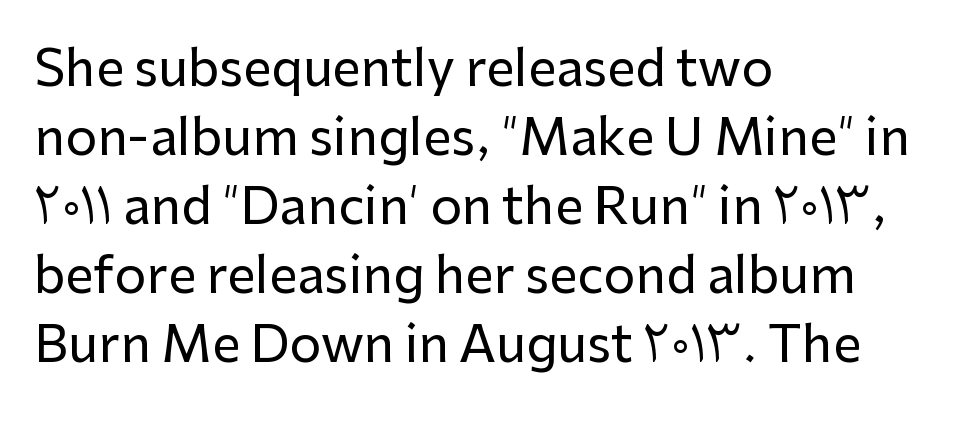
Does the type have serifs? No, each stem ends abruptly. Plain, unruled lines of type. Short and long lines alike share a common starting point at left. This sample keeps an unexceptional amount of space between lines. Tracking value appears to be zero — textbook default spacing.
